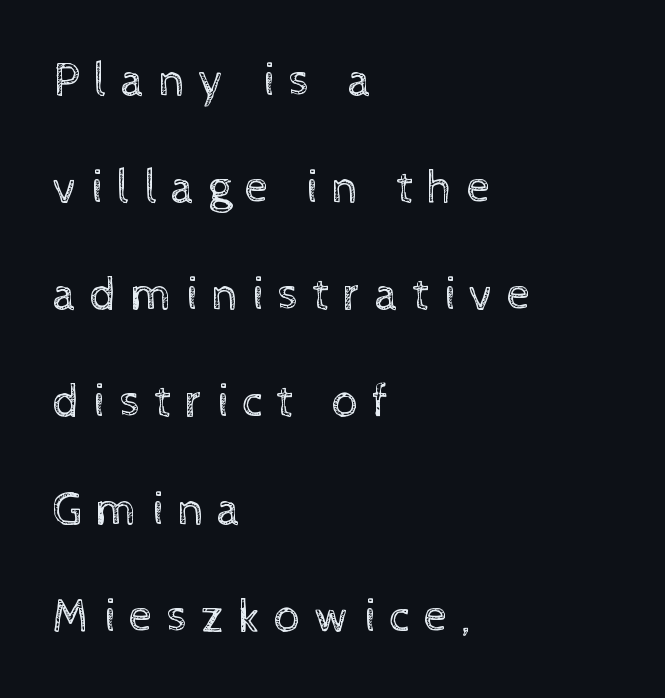
{"italic": "no", "bold": "no", "weight": "regular", "width": "normal", "x_height": "medium", "monospaced": "no", "underline": "no", "align": "left", "line_spacing": "loose", "line_spacing_ratio": 2.28, "letter_spacing": "wide", "letter_spacing_em": 0.29, "glyph_px": 47}
